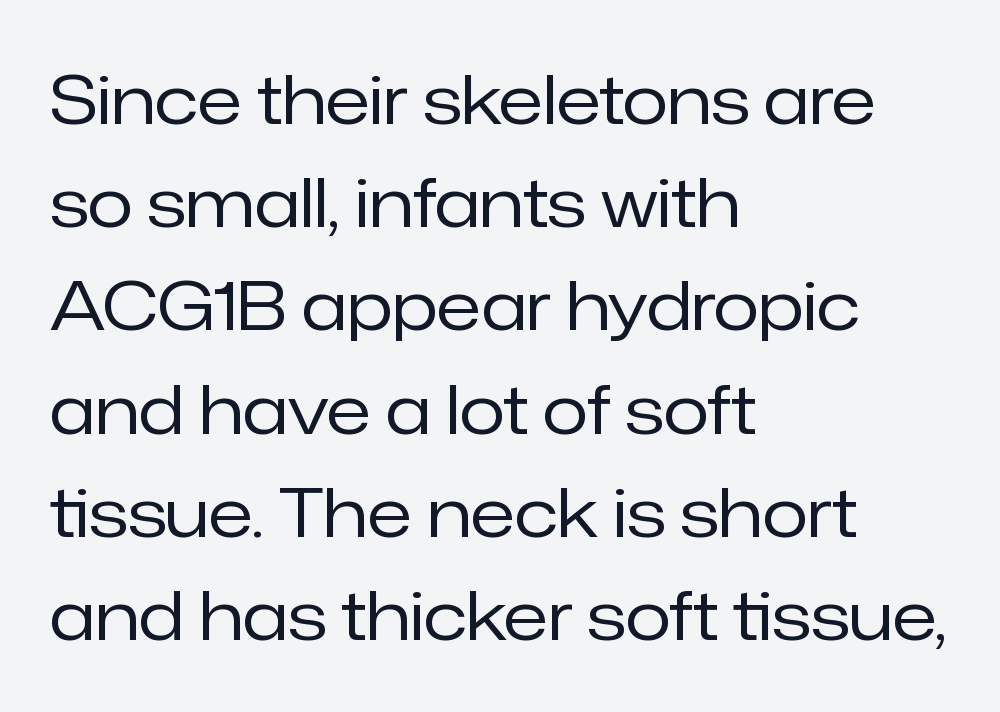
{"serif": "no", "italic": "no", "bold": "no", "weight": "regular", "width": "normal", "stroke_contrast": "low", "x_height": "medium", "monospaced": "no", "underline": "no", "align": "left", "line_spacing": "normal", "line_spacing_ratio": 1.54, "letter_spacing": "normal", "letter_spacing_em": 0.0, "glyph_px": 67}
